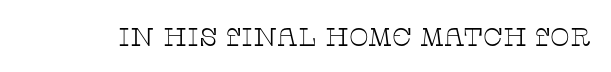
Q: Is the text bold? A: No.
Q: Is the text italic (slanted)? A: No, it is upright.
Q: Is the text underlined? A: No.
Q: Is the spacing between letters normal or unusually wide? A: Normal.
